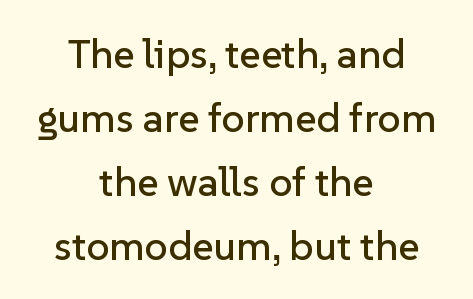
The image shows 41 px sans-serif type, upright; set centered, normal line spacing (1.56x), normal letter spacing, not underlined; low stroke contrast and a medium x-height.
